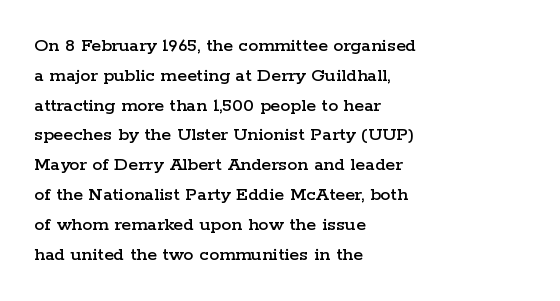
The image shows 20 px text type, upright; set left-aligned, normal line spacing (1.49x), normal letter spacing, not underlined.
